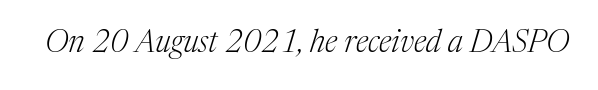
Note: serifs present on the glyphs. Yep, that's italic — everything's leaning. The strip under each line holds only bare page. Looks like regular typesetting: each glyph gets only the width it needs. Students, note that the glyphs here touch the page at normal intervals.
